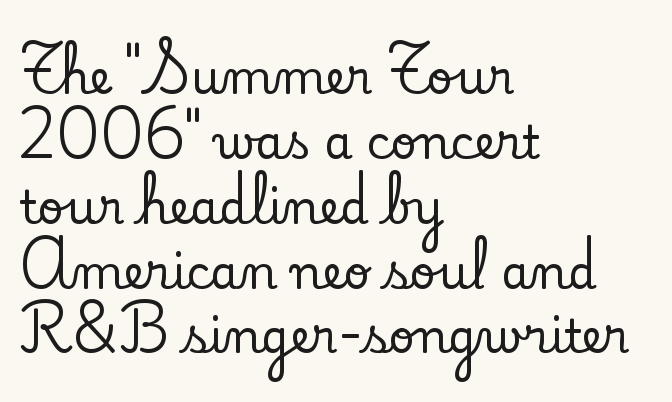
{"serif": "yes", "italic": "no", "width": "normal", "stroke_contrast": "low", "x_height": "small", "monospaced": "no", "underline": "no", "align": "left", "line_spacing": "normal", "line_spacing_ratio": 1.41, "letter_spacing": "normal", "letter_spacing_em": 0.0, "glyph_px": 46}
